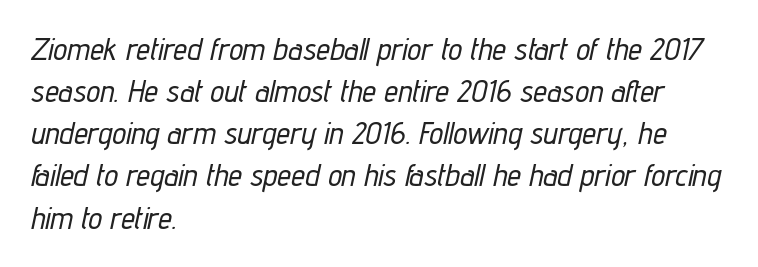
Q: Is the text italic (slanted)? A: Yes, it leans right by about 12 degrees.
Q: Is the text underlined? A: No.
Q: How is the paragraph aligned? A: Left-aligned.
Q: Is the spacing between letters normal or unusually wide? A: Normal.
Q: Is the spacing between lines tight, normal or loose? A: Normal.
Q: Width (condensed, normal, or wide)? A: Condensed.
Q: Stroke contrast? A: Low.
Q: x-height? A: Medium.
Q: Monospaced? A: No.
